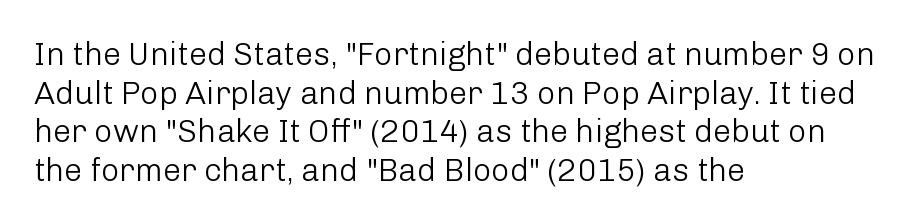
Each letter keeps its own natural width here, so spacing adapts to shape. Nobody touched the tracking dial on this one. Quick note: underline off. The lines in this sample share a left origin and differ only in where they stop. Posture: vertical. Note: no serifs on the glyphs.
